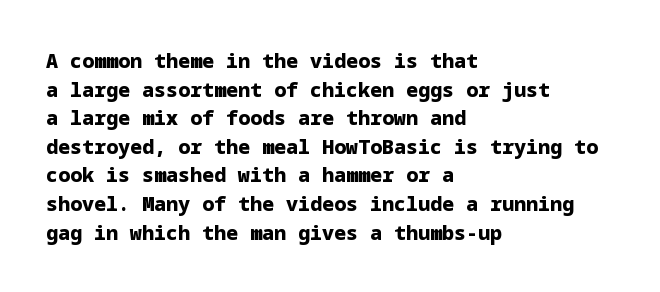
{"italic": "no", "bold": "yes", "underline": "no", "align": "left", "line_spacing": "normal", "line_spacing_ratio": 1.43, "letter_spacing": "normal", "letter_spacing_em": 0.0, "glyph_px": 20}
